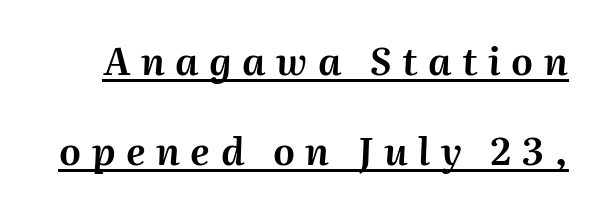
The rendering applies a slant to the glyphs. Regarding leading, the lines here are spaced well apart. The rendering uses natural spacing where letterforms have individual widths. Underlining? Definitely there. The rendering inserts visible extra space after every character.
